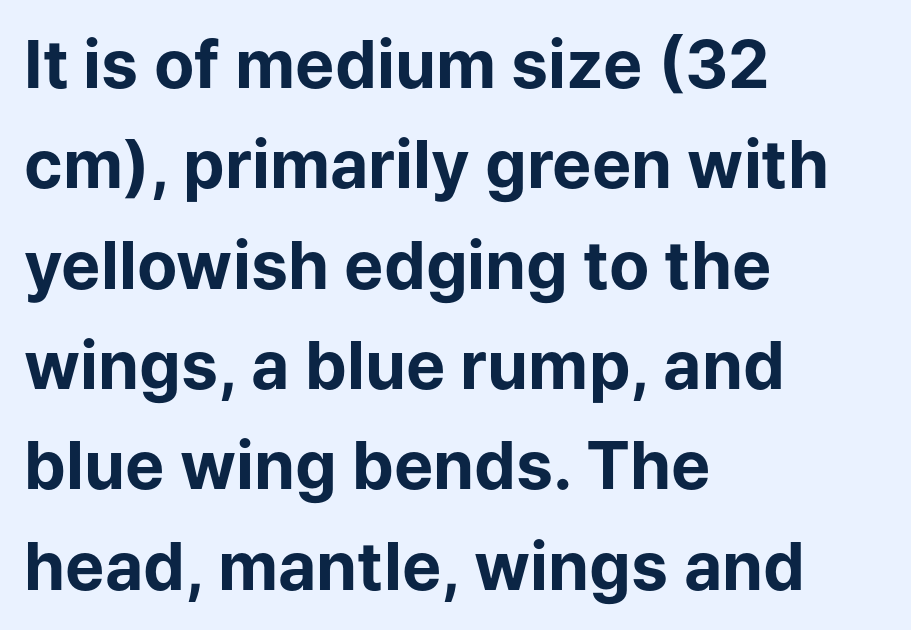
Q: Is the text bold? A: Yes.
Q: Is the text italic (slanted)? A: No, it is upright.
Q: Is the typeface a serif or a sans-serif typeface? A: Sans-serif.
Q: Is the text underlined? A: No.
Q: How is the paragraph aligned? A: Left-aligned.
Q: Is the spacing between letters normal or unusually wide? A: Normal.
Q: Is the spacing between lines tight, normal or loose? A: Normal.
Q: Width (condensed, normal, or wide)? A: Normal.
Q: Stroke contrast? A: Low.
Q: x-height? A: Medium.
Q: Monospaced? A: No.
